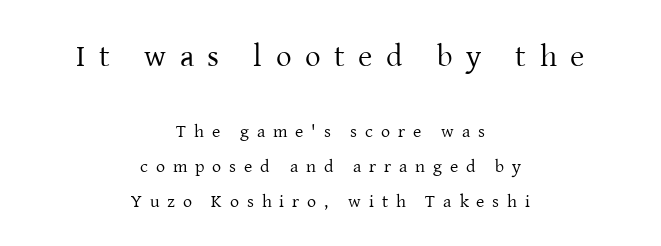
The image shows 31 px regular-weight serif type, upright; set centered, loose line spacing (1.96x), unusually wide letter spacing (+0.44 em), not underlined; the first (top) block is 1.72x larger; low stroke contrast and a medium x-height.
